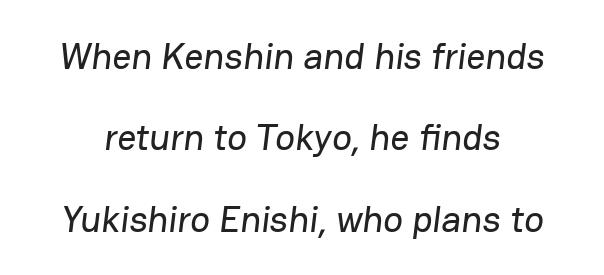
{"serif": "no", "width": "normal", "stroke_contrast": "low", "x_height": "medium", "monospaced": "no", "underline": "no", "line_spacing": "loose", "line_spacing_ratio": 2.2, "letter_spacing": "normal", "letter_spacing_em": 0.0, "glyph_px": 37}
